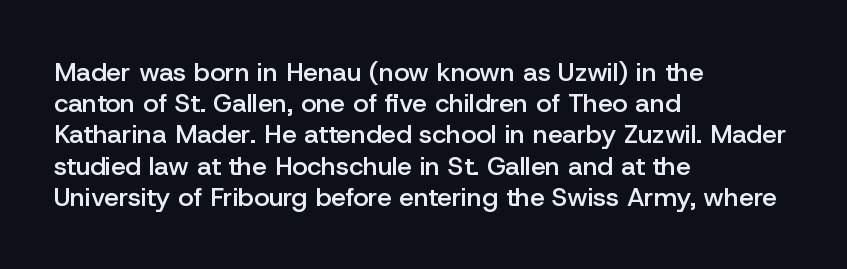
One-word summary of the alignment: left. Anything drawn beneath the words? Only blank space. Style check: upright. Each word holds together tightly as a unit, with standard inter-letter gaps. A semibold gives these letters moderate extra thickness, short of bold.
